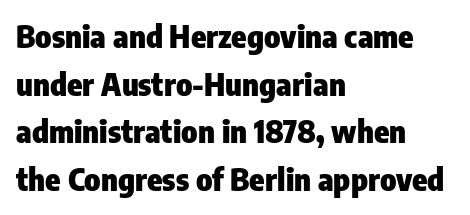
{"serif": "no", "italic": "no", "bold": "yes", "weight": "heavy", "width": "condensed", "stroke_contrast": "low", "x_height": "medium", "monospaced": "no", "underline": "no", "align": "left", "line_spacing": "normal", "line_spacing_ratio": 1.54, "letter_spacing": "normal", "letter_spacing_em": 0.0, "glyph_px": 31}
